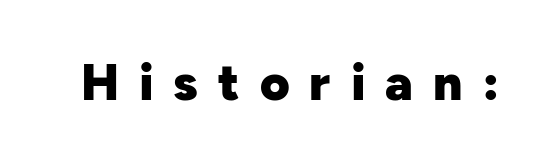
The image shows 51 px heavy sans-serif type, upright; set unusually wide letter spacing (+0.39 em), not underlined; low stroke contrast and a medium x-height.
